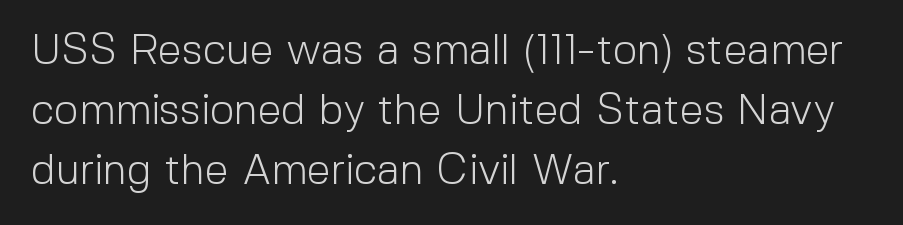
Style check: upright. Descenders hang freely into open space. Compared with typical body copy, the letter spacing here is the same. One glance says typical: line gaps are just what's usual. Classification — sans serif.
